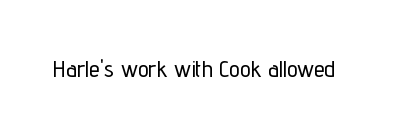
The image shows 24 px text type, upright; set normal letter spacing, not underlined.
